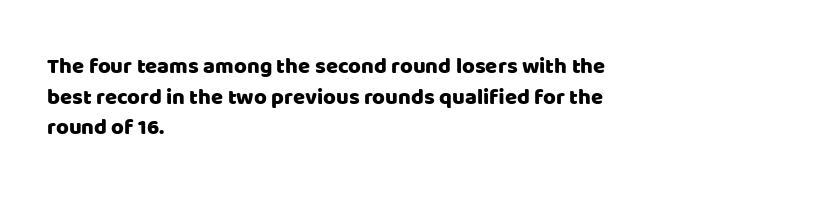
Q: Is the text italic (slanted)? A: No, it is upright.
Q: Is the text underlined? A: No.
Q: How is the paragraph aligned? A: Left-aligned.
Q: Is the spacing between letters normal or unusually wide? A: Normal.
Q: Is the spacing between lines tight, normal or loose? A: Normal.
